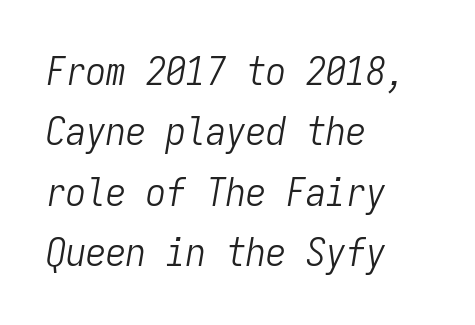
The image shows 40 px light, condensed type, italic (leaning right), monospaced; set left-aligned, normal line spacing (1.51x), normal letter spacing, not underlined; low stroke contrast and a medium x-height.
